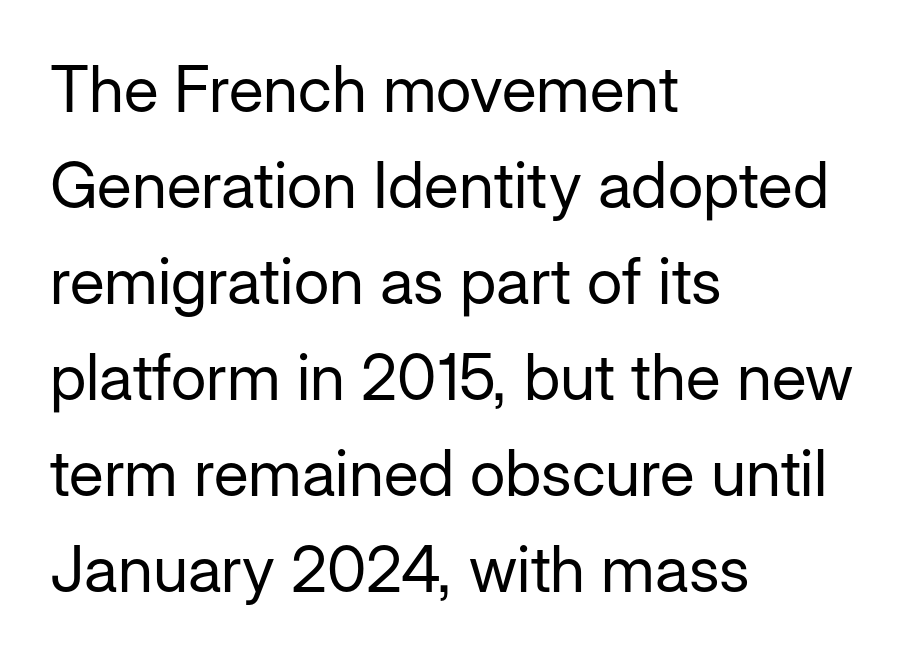
The image shows 64 px regular-weight sans-serif type, upright; set left-aligned, normal line spacing (1.5x), normal letter spacing, not underlined; low stroke contrast and a medium x-height.
